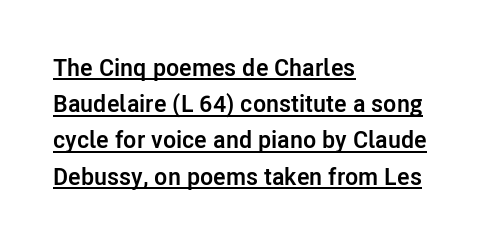
{"italic": "no", "bold": "yes", "underline": "yes", "align": "left", "line_spacing": "normal", "line_spacing_ratio": 1.51, "letter_spacing": "normal", "letter_spacing_em": 0.0, "glyph_px": 24}
